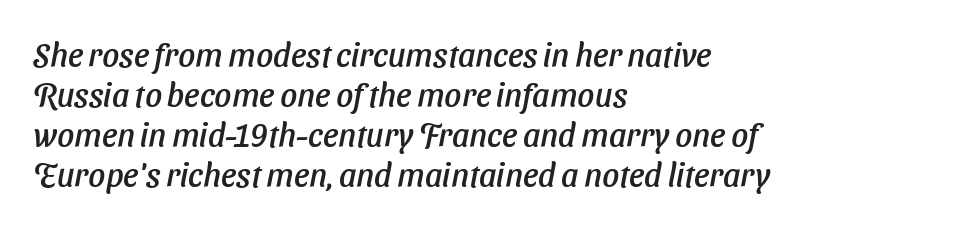
The paragraph shown leans on its left margin. Clear beneath every line of the passage. Varying glyph widths throughout — classic text-font behaviour. The horizontal fit of the characters is conventional and even.
